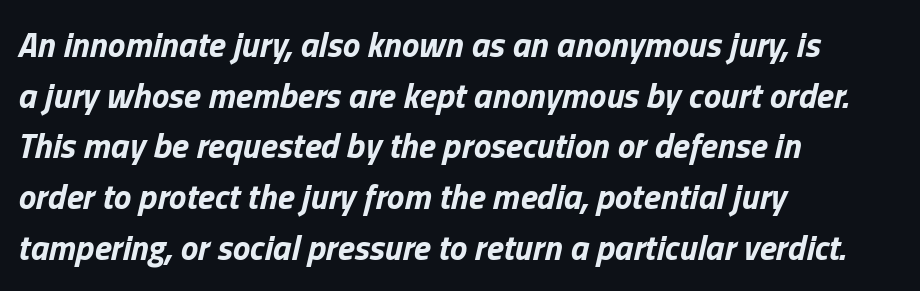
The specimen reads as italic at a glance. If you drew a ruler down the left edge, every line would touch it. Proportional: the letters do not fall into vertical columns. Clear beneath every line of the passage.
